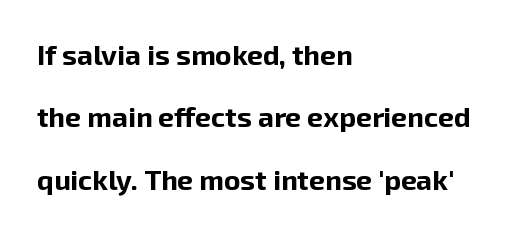
The image shows 28 px bold sans-serif type, upright; set left-aligned, loose line spacing (2.23x), normal letter spacing, not underlined; low stroke contrast and a medium x-height.
